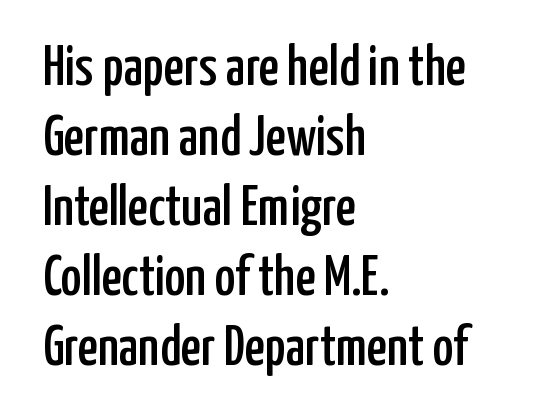
The image shows 56 px condensed sans-serif type, upright; set left-aligned, normal line spacing (1.25x), normal letter spacing, not underlined; low stroke contrast and a medium x-height.
